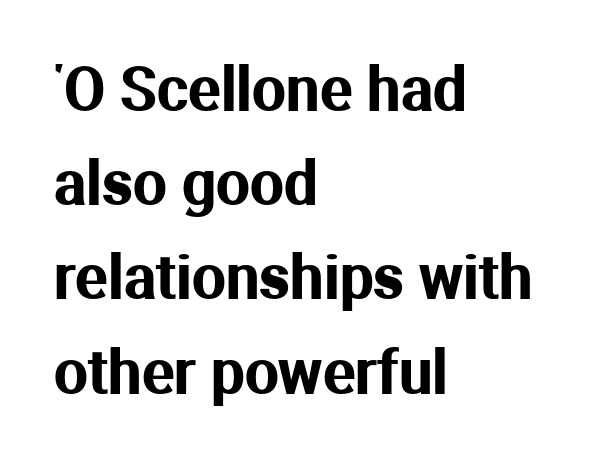
The image shows 60 px sans-serif type, upright; set left-aligned, normal line spacing (1.57x), normal letter spacing, not underlined; medium stroke contrast and a medium x-height.
